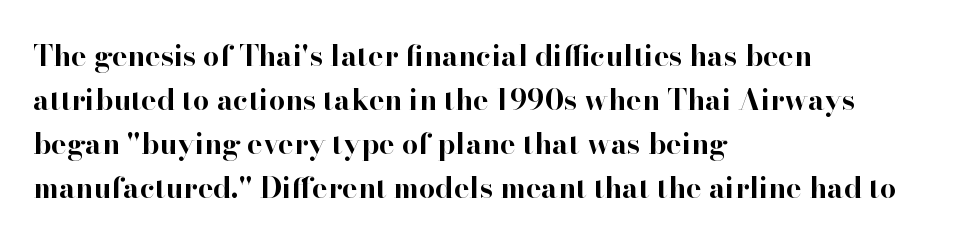
The image shows 29 px bold serif type, upright; set left-aligned, normal line spacing (1.52x), normal letter spacing, not underlined; high stroke contrast and a small x-height.
